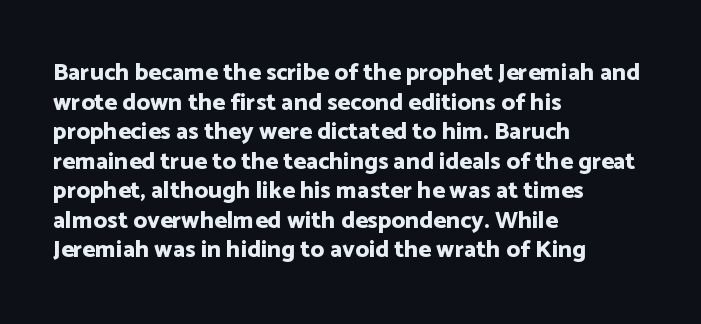
{"italic": "no", "bold": "yes", "underline": "no", "align": "left", "line_spacing_ratio": 1.23, "letter_spacing": "normal", "letter_spacing_em": 0.0, "glyph_px": 24}
